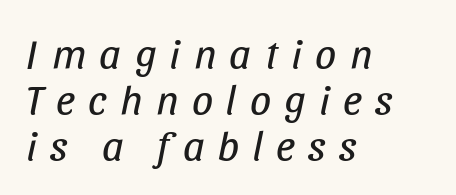
Q: Is the text bold? A: No.
Q: Is the text italic (slanted)? A: Yes, it leans right by about 11 degrees.
Q: Is the text underlined? A: No.
Q: How is the paragraph aligned? A: Left-aligned.
Q: Is the spacing between letters normal or unusually wide? A: Unusually wide.
Q: Is the spacing between lines tight, normal or loose? A: Tight.
Q: Width (condensed, normal, or wide)? A: Condensed.
Q: Stroke contrast? A: Low.
Q: x-height? A: Large.
Q: Monospaced? A: No.
